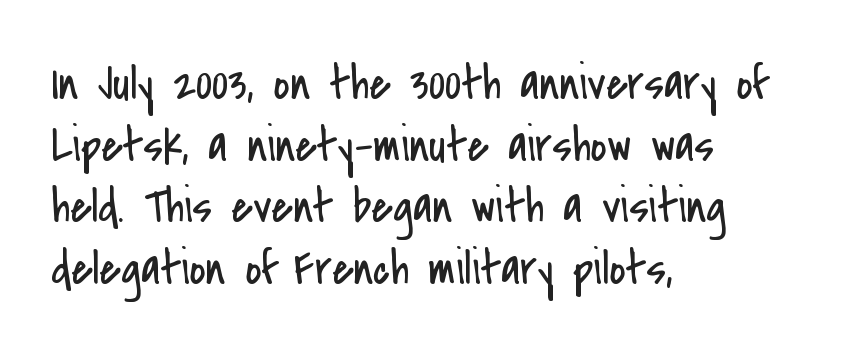
{"serif": "no", "italic": "no", "bold": "no", "weight": "regular", "width": "condensed", "stroke_contrast": "low", "x_height": "small", "monospaced": "no", "underline": "no", "align": "left", "line_spacing": "normal", "line_spacing_ratio": 1.26, "letter_spacing": "normal", "letter_spacing_em": 0.0, "glyph_px": 49}
